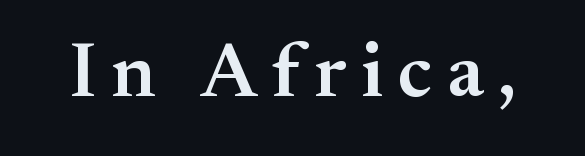
Firm but not heavy-handed strokes: this text is semibold. You could not count columns in this text — the font is proportionally spaced. The typeface chosen for these lines features serifs. Is there any slant? The stems are plumb. This rendering features lettering with no underline.
